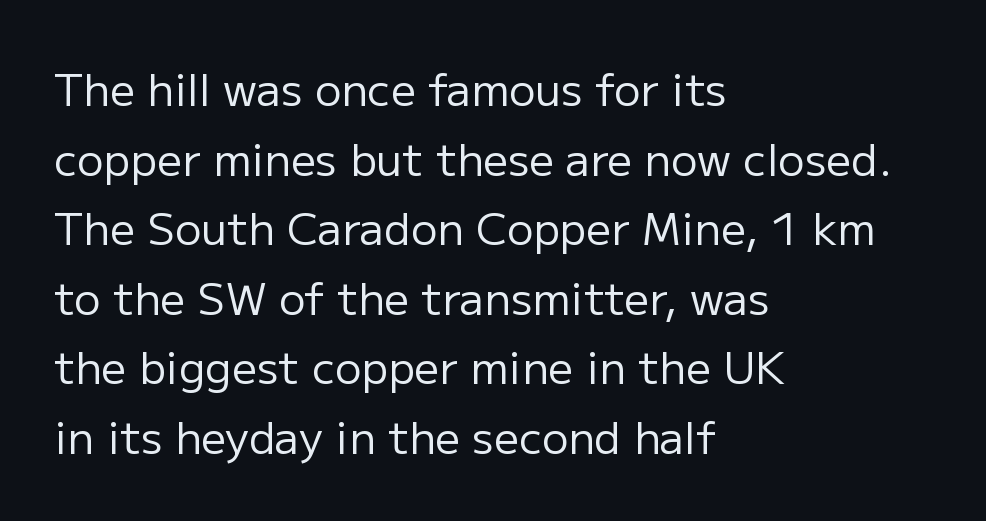
The image shows 44 px regular-weight sans-serif type, upright; set left-aligned, normal line spacing (1.58x), normal letter spacing, not underlined; low stroke contrast and a medium x-height.
